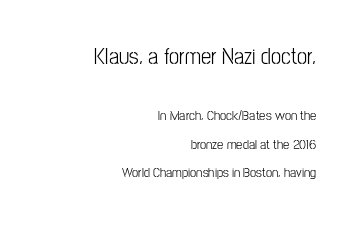
The image shows 23 px text type, upright; set right-aligned, loose line spacing (2.04x), normal letter spacing, not underlined; the first (top) block is 1.64x larger.
